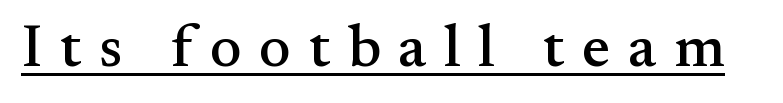
The image shows 60 px serif type, upright; set unusually wide letter spacing (+0.29 em), underlined; medium stroke contrast and a small x-height.
